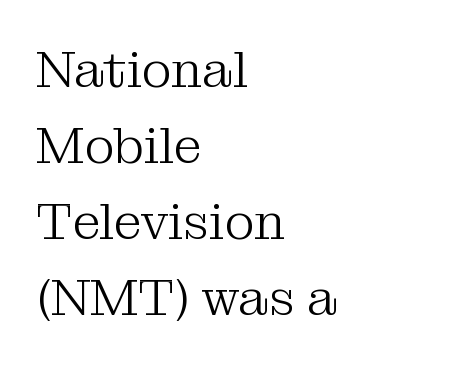
The image shows 51 px light serif type, upright; set left-aligned, normal line spacing (1.49x), normal letter spacing, not underlined; medium stroke contrast and a medium x-height.
